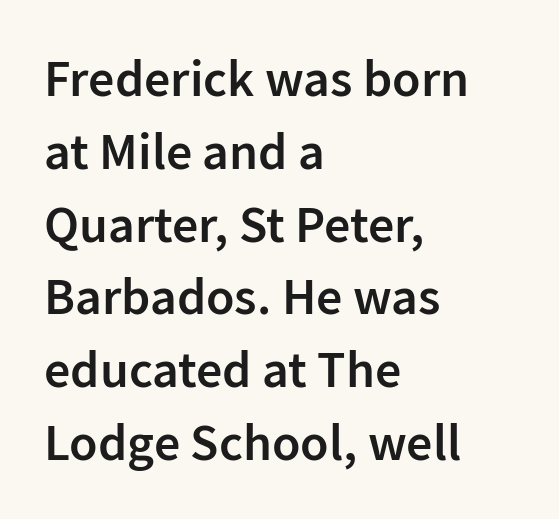
Q: Is the text bold? A: Semi-bold.
Q: Is the text italic (slanted)? A: No, it is upright.
Q: Is the typeface a serif or a sans-serif typeface? A: Sans-serif.
Q: Is the text underlined? A: No.
Q: How is the paragraph aligned? A: Left-aligned.
Q: Is the spacing between letters normal or unusually wide? A: Normal.
Q: Is the spacing between lines tight, normal or loose? A: Normal.
Q: Width (condensed, normal, or wide)? A: Normal.
Q: Stroke contrast? A: Low.
Q: x-height? A: Medium.
Q: Monospaced? A: No.
